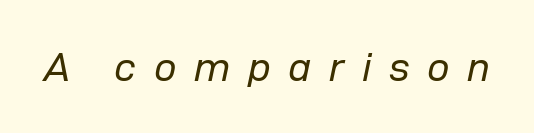
{"italic": "yes", "lean": "right", "slant_degrees": 12, "bold": "no", "weight": "regular", "width": "normal", "stroke_contrast": "low", "x_height": "medium", "monospaced": "no", "underline": "no", "letter_spacing": "wide", "letter_spacing_em": 0.44, "glyph_px": 40}
